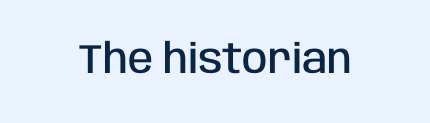
The image shows 41 px semibold, condensed sans-serif type, upright; set normal letter spacing, not underlined; low stroke contrast and a large x-height.
